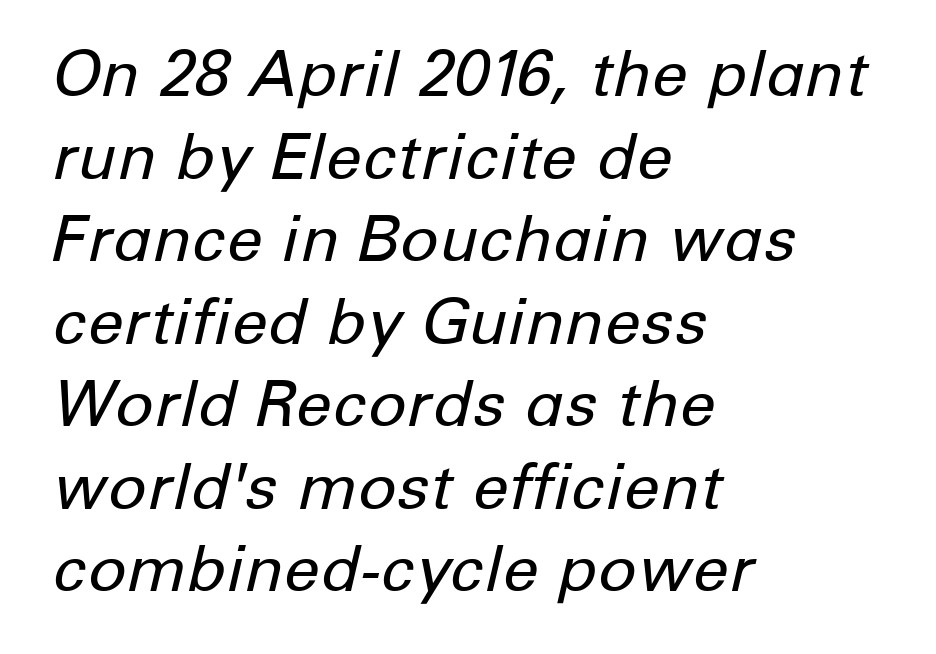
The image shows 64 px regular-weight type, italic (leaning right); set left-aligned, normal line spacing (1.29x), normal letter spacing, not underlined; low stroke contrast and a medium x-height.
